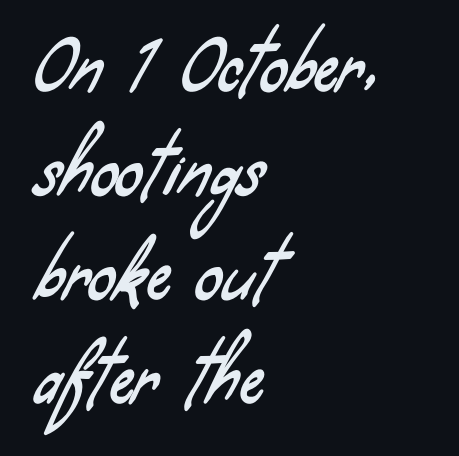
{"serif": "no", "width": "condensed", "stroke_contrast": "low", "x_height": "small", "monospaced": "no", "underline": "no", "align": "left", "line_spacing": "normal", "line_spacing_ratio": 1.55, "letter_spacing": "normal", "letter_spacing_em": 0.0, "glyph_px": 67}
